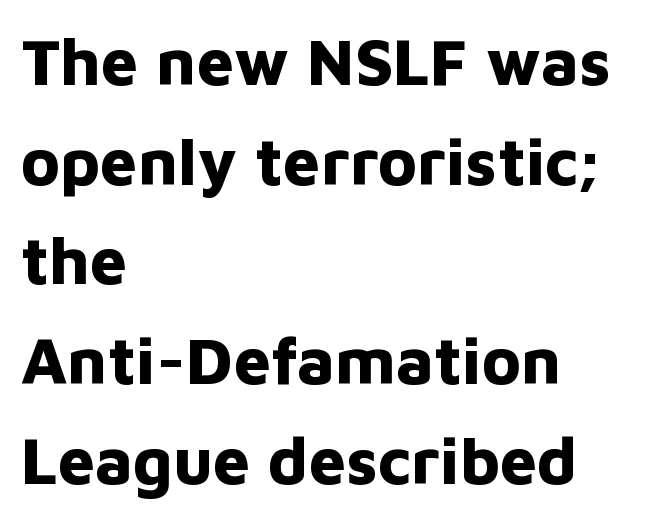
{"serif": "no", "italic": "no", "bold": "yes", "weight": "bold", "width": "normal", "stroke_contrast": "low", "x_height": "medium", "monospaced": "no", "underline": "no", "align": "left", "line_spacing": "normal", "line_spacing_ratio": 1.51, "letter_spacing": "normal", "letter_spacing_em": 0.0, "glyph_px": 66}
